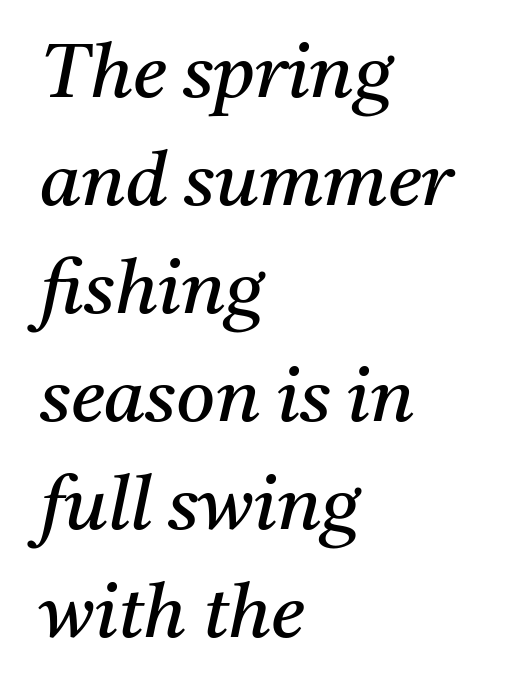
Q: Is the text bold? A: No.
Q: Is the text italic (slanted)? A: Yes, it leans right by about 11 degrees.
Q: Is the typeface a serif or a sans-serif typeface? A: Serif.
Q: Is the text underlined? A: No.
Q: How is the paragraph aligned? A: Left-aligned.
Q: Is the spacing between letters normal or unusually wide? A: Normal.
Q: Is the spacing between lines tight, normal or loose? A: Normal.
Q: Width (condensed, normal, or wide)? A: Normal.
Q: Stroke contrast? A: Medium.
Q: x-height? A: Medium.
Q: Monospaced? A: No.
